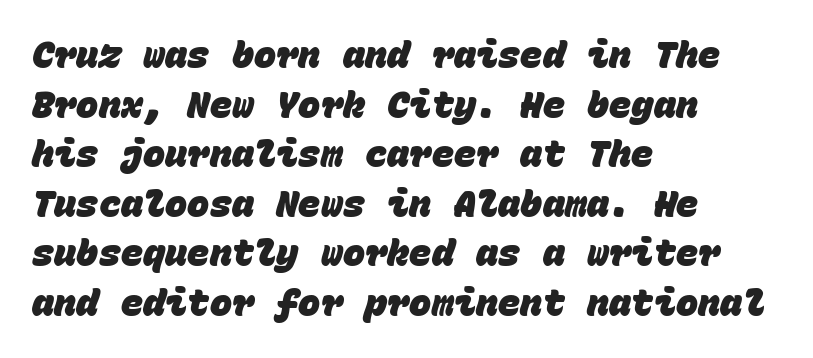
Descenders hang freely into open space. The strokes are fattened all the way to bold. How are the letters spaced? Ordinarily, with no added tracking. Observe the absence of serifs on each vertical stroke in this sample. These lines are set flush left with a ragged right edge.
